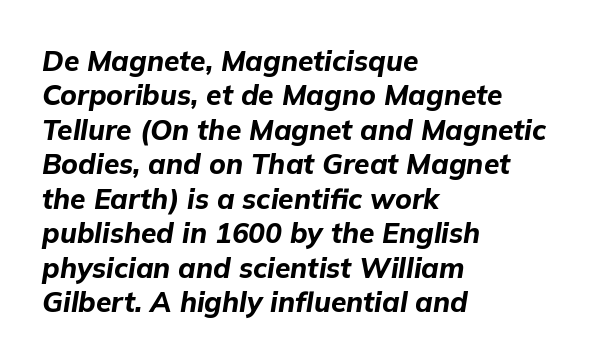
The image shows 28 px bold type, italic (leaning right); set left-aligned, line spacing 1.23x, normal letter spacing, not underlined; low stroke contrast and a medium x-height.
